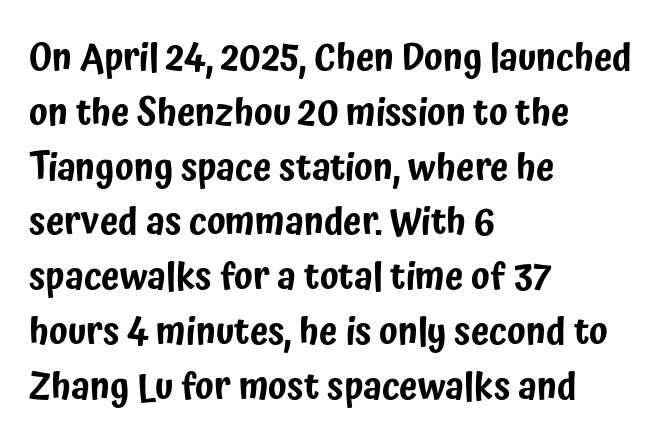
The image shows 37 px condensed sans-serif type, upright; set left-aligned, normal line spacing (1.48x), normal letter spacing, not underlined; low stroke contrast and a medium x-height.
